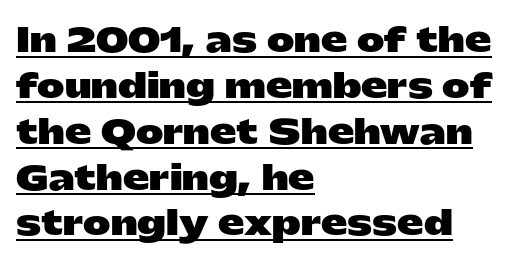
Q: Is the text bold? A: Yes.
Q: Is the text italic (slanted)? A: No, it is upright.
Q: Is the typeface a serif or a sans-serif typeface? A: Sans-serif.
Q: Is the text underlined? A: Yes.
Q: How is the paragraph aligned? A: Left-aligned.
Q: Is the spacing between letters normal or unusually wide? A: Normal.
Q: Is the spacing between lines tight, normal or loose? A: Normal.
Q: Width (condensed, normal, or wide)? A: Wide.
Q: Stroke contrast? A: Low.
Q: x-height? A: Medium.
Q: Monospaced? A: No.
